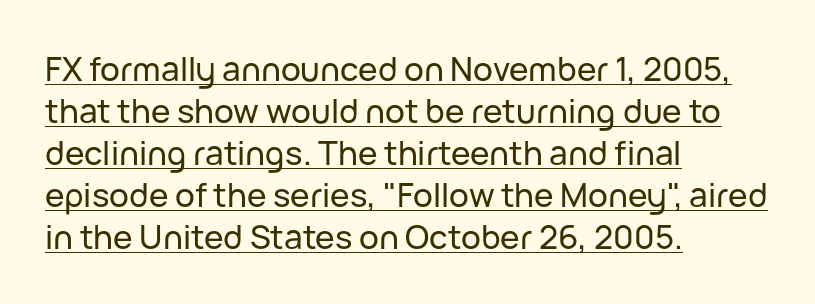
Q: Is the text italic (slanted)? A: No, it is upright.
Q: Is the typeface a serif or a sans-serif typeface? A: Sans-serif.
Q: Is the text underlined? A: Yes.
Q: How is the paragraph aligned? A: Left-aligned.
Q: Is the spacing between letters normal or unusually wide? A: Normal.
Q: Is the spacing between lines tight, normal or loose? A: Normal.
Q: Width (condensed, normal, or wide)? A: Normal.
Q: Stroke contrast? A: Low.
Q: x-height? A: Medium.
Q: Monospaced? A: No.
